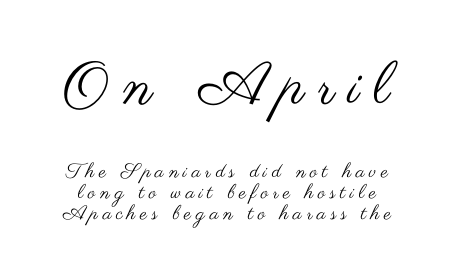
Q: Is the text bold? A: No.
Q: Is the text italic (slanted)? A: Yes.
Q: Is the typeface a serif or a sans-serif typeface? A: Sans-serif.
Q: Is the text underlined? A: No.
Q: Is the spacing between letters normal or unusually wide? A: Unusually wide.
Q: Is the spacing between lines tight, normal or loose? A: Tight.
Q: Which block of text is set in a larger size, the first (top) or the second (bottom)? A: The first (top) one.
Q: Width (condensed, normal, or wide)? A: Wide.
Q: Stroke contrast? A: Medium.
Q: x-height? A: Small.
Q: Monospaced? A: No.
